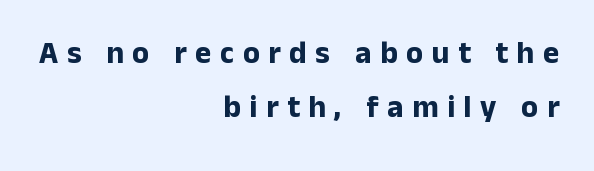
Q: Is the text bold? A: Yes.
Q: Is the text italic (slanted)? A: No, it is upright.
Q: Is the typeface a serif or a sans-serif typeface? A: Sans-serif.
Q: Is the text underlined? A: No.
Q: How is the paragraph aligned? A: Right-aligned.
Q: Is the spacing between letters normal or unusually wide? A: Unusually wide.
Q: Width (condensed, normal, or wide)? A: Normal.
Q: Stroke contrast? A: Low.
Q: x-height? A: Medium.
Q: Monospaced? A: No.
